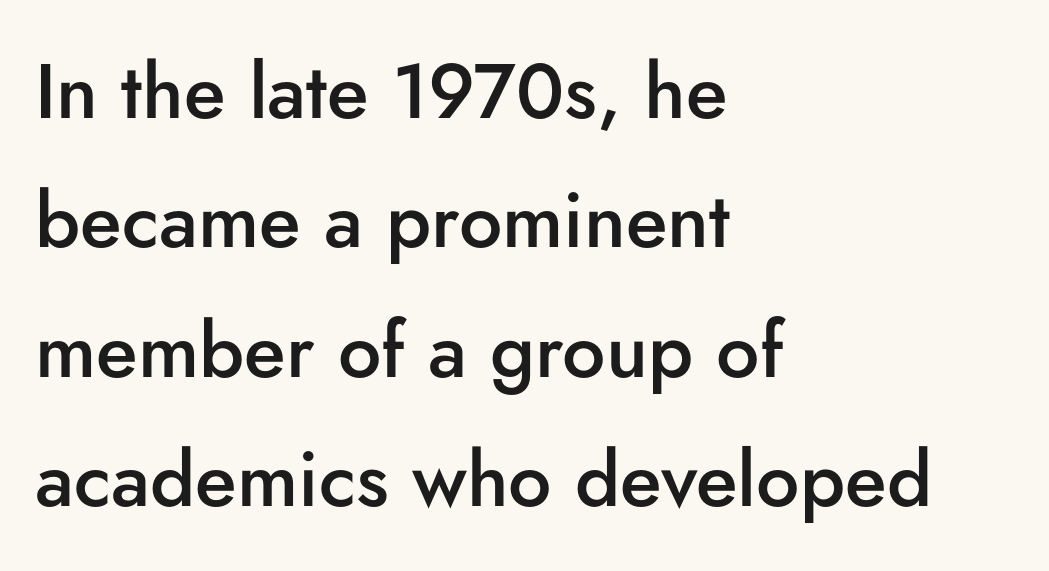
{"serif": "no", "italic": "no", "bold": "semi", "weight": "semibold", "width": "normal", "stroke_contrast": "low", "x_height": "small", "monospaced": "no", "underline": "no", "align": "left", "line_spacing": "normal", "line_spacing_ratio": 1.68, "letter_spacing": "normal", "letter_spacing_em": 0.0, "glyph_px": 77}
